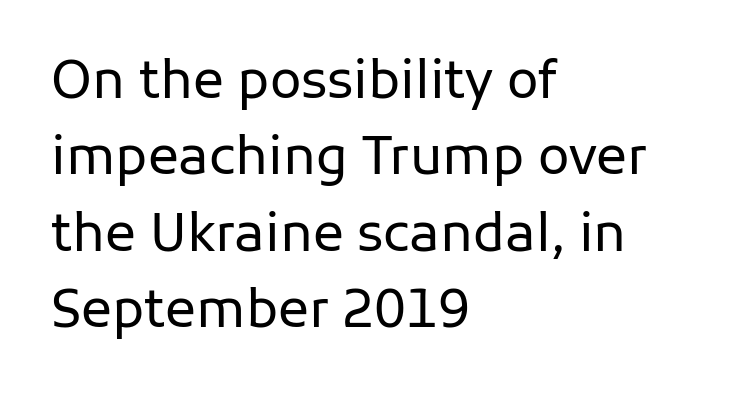
{"serif": "no", "italic": "no", "bold": "no", "weight": "regular", "width": "normal", "stroke_contrast": "low", "x_height": "medium", "monospaced": "no", "underline": "no", "align": "left", "line_spacing": "normal", "line_spacing_ratio": 1.47, "letter_spacing": "normal", "letter_spacing_em": 0.0, "glyph_px": 52}
